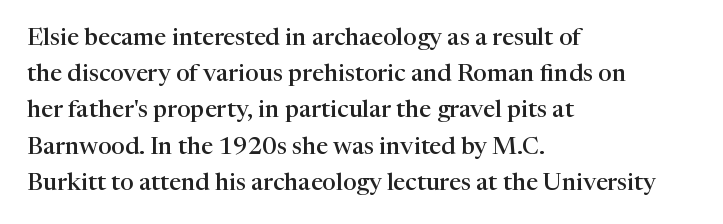
{"italic": "no", "bold": "semi", "underline": "no", "align": "left", "line_spacing": "normal", "line_spacing_ratio": 1.51, "letter_spacing": "normal", "letter_spacing_em": 0.0, "glyph_px": 24}
